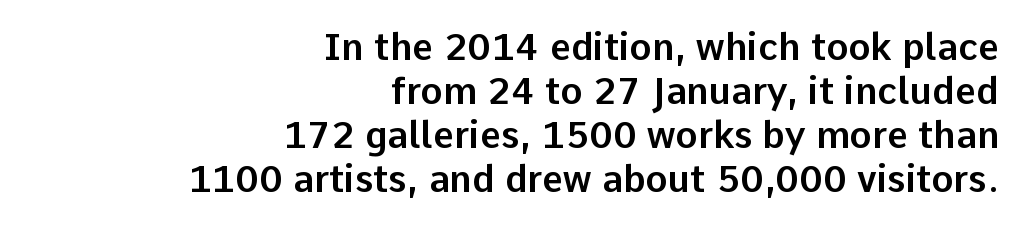
{"serif": "no", "italic": "no", "width": "normal", "stroke_contrast": "low", "x_height": "medium", "monospaced": "no", "underline": "no", "align": "right", "line_spacing_ratio": 1.19, "letter_spacing": "normal", "letter_spacing_em": 0.0, "glyph_px": 37}
